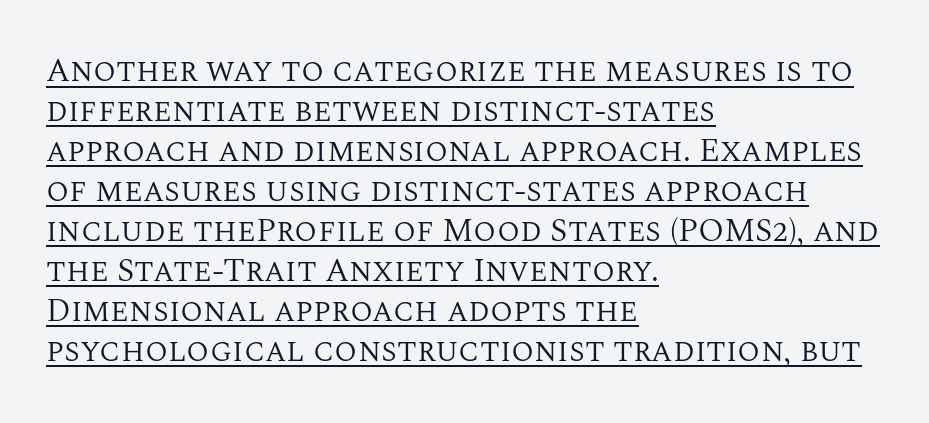
The image shows 33 px regular-weight serif type, upright; set left-aligned, line spacing 1.21x, normal letter spacing, underlined; medium stroke contrast and a large x-height.
